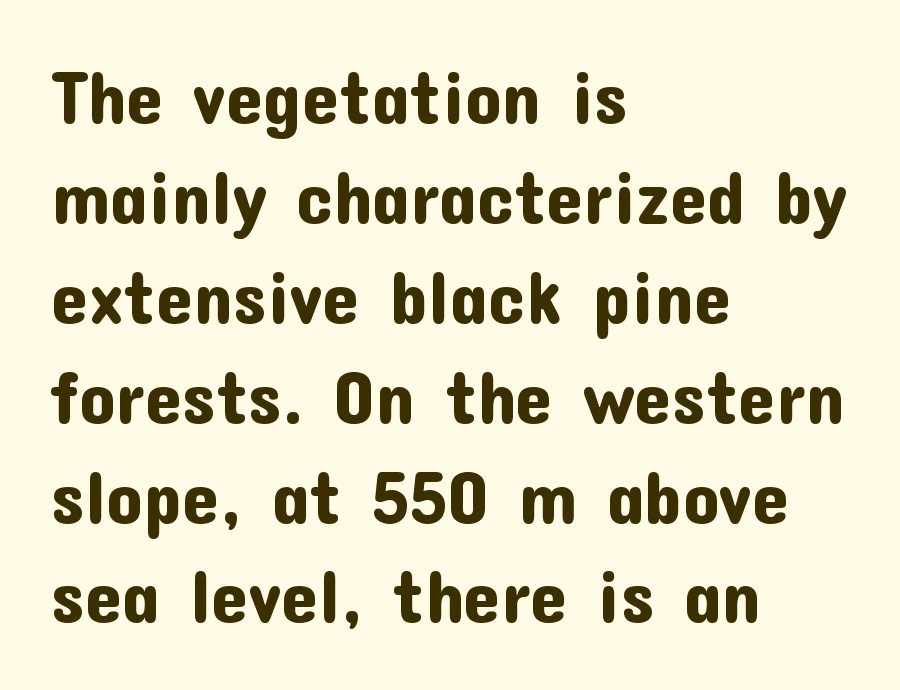
Spacing between characters is what you'd get straight out of the box. The characters display no serif detailing; their extremities are plain. The passage shown is typed in a proportional face where columns would drift. A clean baseline with only descenders dipping below it. You can tell it's not italic because the verticals are truly vertical.
